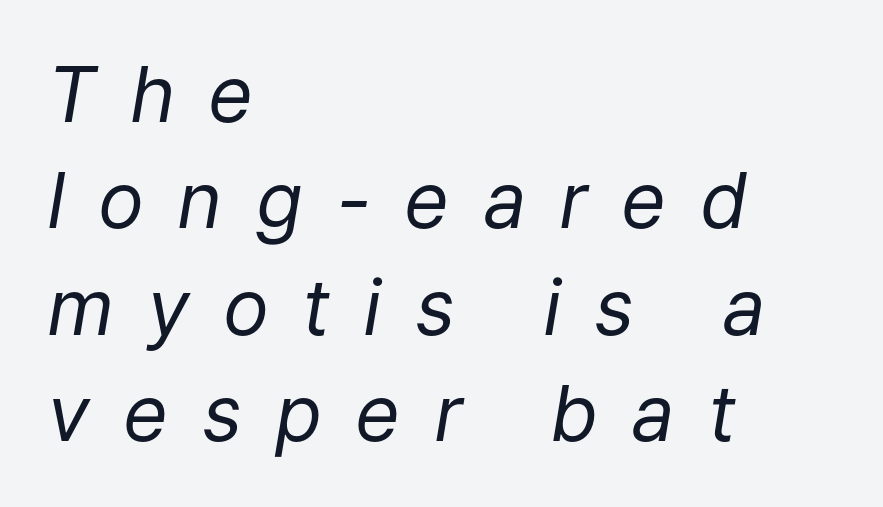
Q: Is the text bold? A: No.
Q: Is the text italic (slanted)? A: Yes, it leans right by about 9 degrees.
Q: Is the text underlined? A: No.
Q: How is the paragraph aligned? A: Left-aligned.
Q: Is the spacing between letters normal or unusually wide? A: Unusually wide.
Q: Is the spacing between lines tight, normal or loose? A: Normal.
Q: Width (condensed, normal, or wide)? A: Normal.
Q: Stroke contrast? A: Low.
Q: x-height? A: Medium.
Q: Monospaced? A: No.
